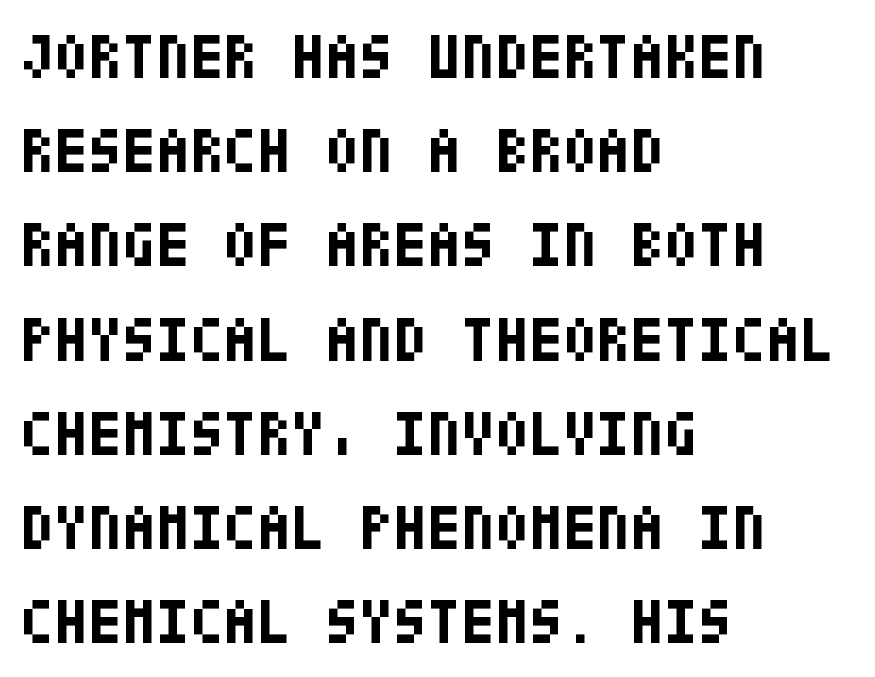
{"serif": "no", "italic": "no", "bold": "yes", "weight": "bold", "width": "condensed", "stroke_contrast": "low", "x_height": "large", "underline": "no", "align": "left", "line_spacing": "normal", "line_spacing_ratio": 1.52, "letter_spacing": "normal", "letter_spacing_em": 0.0, "glyph_px": 62}
